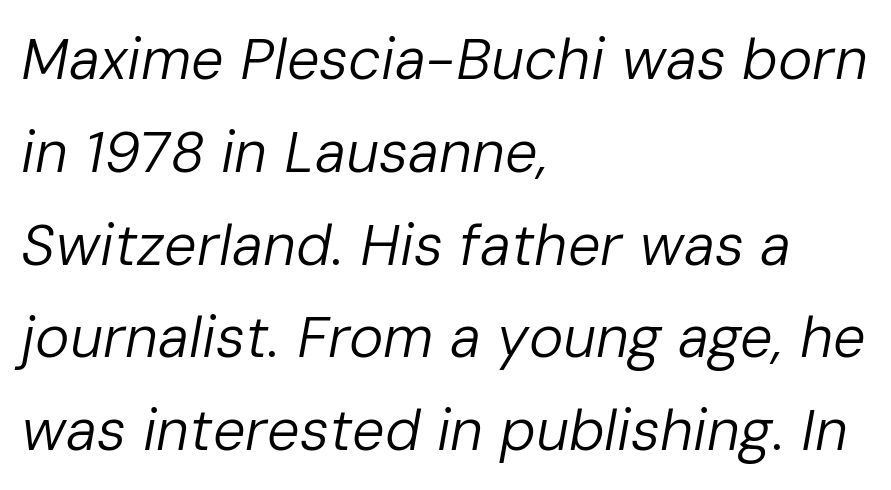
This rendering uses left alignment, leaving the right contour irregular. There is no visible air inserted between adjacent glyphs. Letters have the restrained weight of plain body copy at most. Every character sits at an angle, as italics do. Baseline-to-baseline distance is the conventional proportion of letter height.
